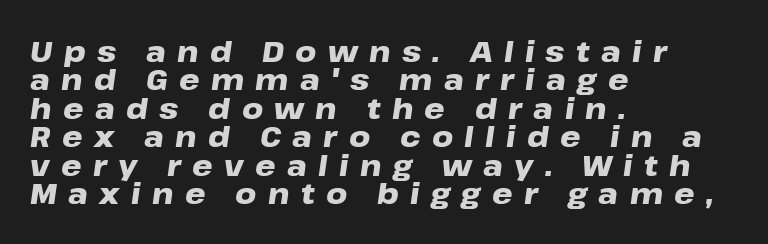
The image shows 29 px heavy, wide type, italic (leaning right); set left-aligned, tight line spacing (0.98x), unusually wide letter spacing (+0.39 em), not underlined; low stroke contrast and a medium x-height.
